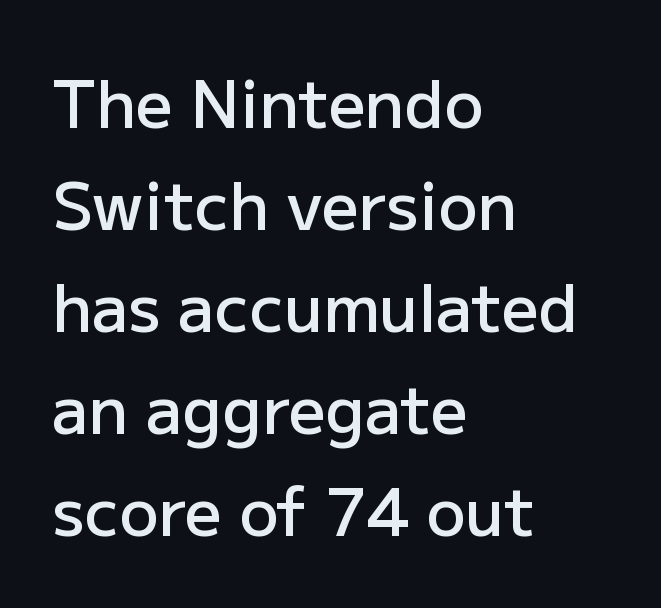
The zone under the glyphs is completely vacant. The type sits square on the baseline with zero lean. Is there much room between lines? A standard amount, neither cramped nor airy. A bit beefed up — I'd call it semibold rather than bold. Look at the bottom of the vertical strokes: they stop flat, with no serifs. This sample has the flowing, uneven cadence of proportional lettering.
